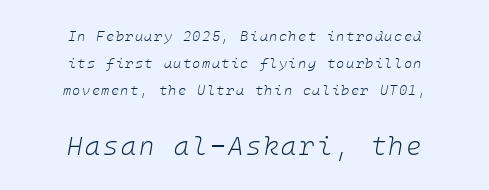
Q: Is the text bold? A: No.
Q: Is the text italic (slanted)? A: Yes, it leans right by about 10 degrees.
Q: Is the text underlined? A: No.
Q: How is the paragraph aligned? A: Centered.
Q: Is the spacing between lines tight, normal or loose? A: Loose.
Q: Which block of text is set in a larger size, the first (top) or the second (bottom)? A: The second (bottom) one.
